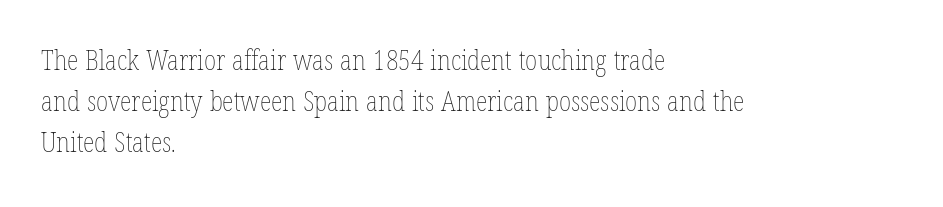
{"italic": "no", "bold": "no", "underline": "no", "align": "left", "line_spacing": "normal", "line_spacing_ratio": 1.51, "letter_spacing": "normal", "letter_spacing_em": 0.0, "glyph_px": 27}
